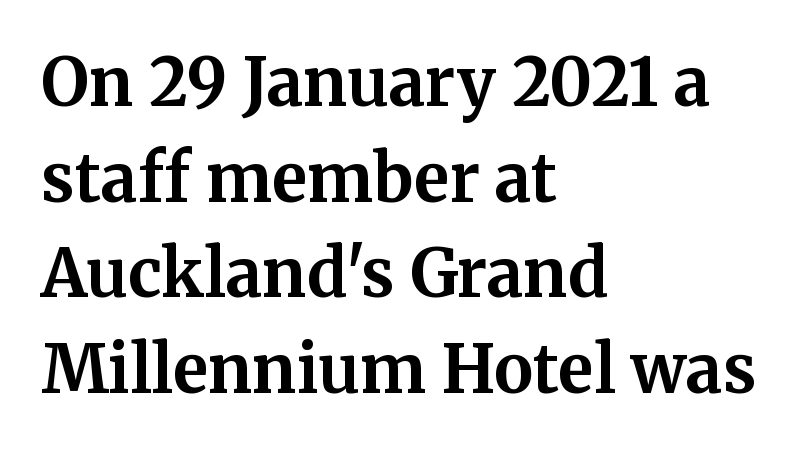
{"serif": "yes", "italic": "no", "bold": "yes", "weight": "bold", "width": "normal", "stroke_contrast": "medium", "x_height": "medium", "monospaced": "no", "underline": "no", "align": "left", "line_spacing": "normal", "line_spacing_ratio": 1.45, "letter_spacing": "normal", "letter_spacing_em": 0.0, "glyph_px": 66}
